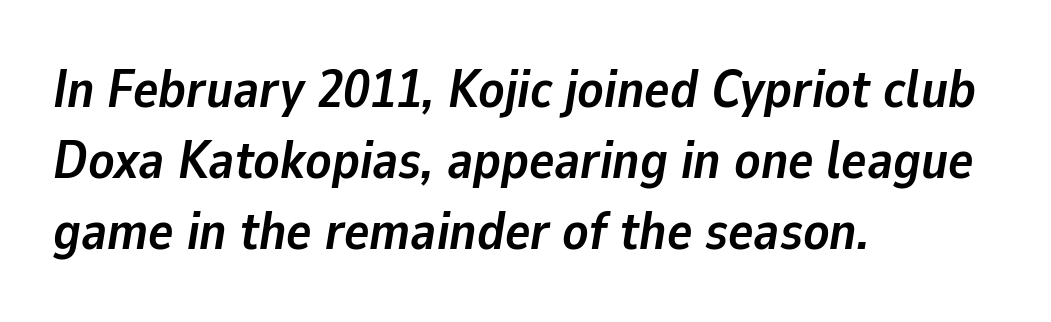
Note the varied advance widths — an 'i' is clearly narrower than an 'm'. Characters follow at the spacing the type designer built in. Whoever set this chose a conventional vertical rhythm. Does the lettering tilt? It does — this is italic.
